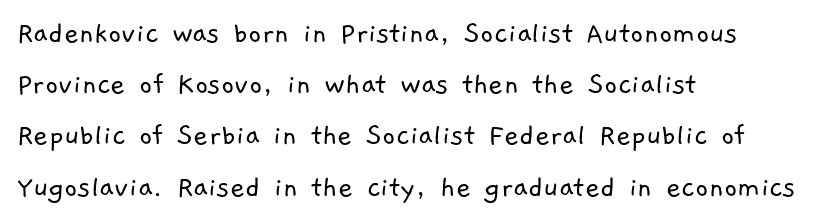
The letters sit at their default tracking, neither squeezed nor spread. Type style note: lacks serifs. Where is the straight margin? On the left. Summary of weight: not heavy and not bold. The space beneath each line is pristine and unruled. Note the varied advance widths — an 'i' is clearly narrower than an 'm'.
